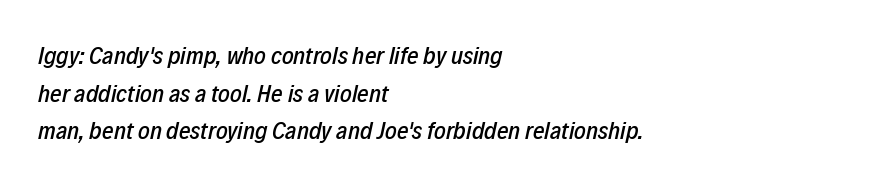
The axis of the letterforms is tilted away from vertical. The space between consecutive lines is moderate. No word sits above an underline. Horizontally, the lines are justified to the leading edge only. Here the glyphs are tracked normally, forming tight word shapes.
